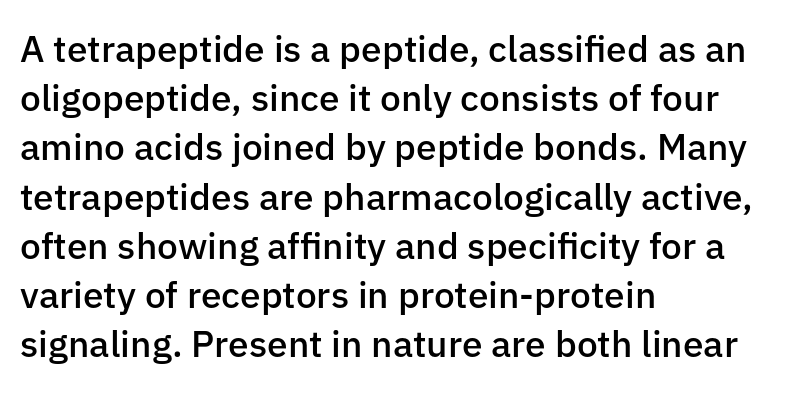
Italic? Not at all — the glyphs are vertical. Stroke thickness is moderately raised; the sample reads as semibold. Is there much room between lines? A standard amount, neither cramped nor airy. Compared with typical body copy, the letter spacing here is the same.
